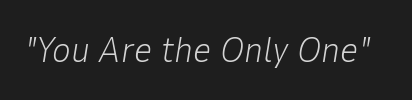
The space directly below the letters is spotless. Nobody touched the tracking dial on this one. Quick note: italic. Proportional: the letters do not fall into vertical columns.
